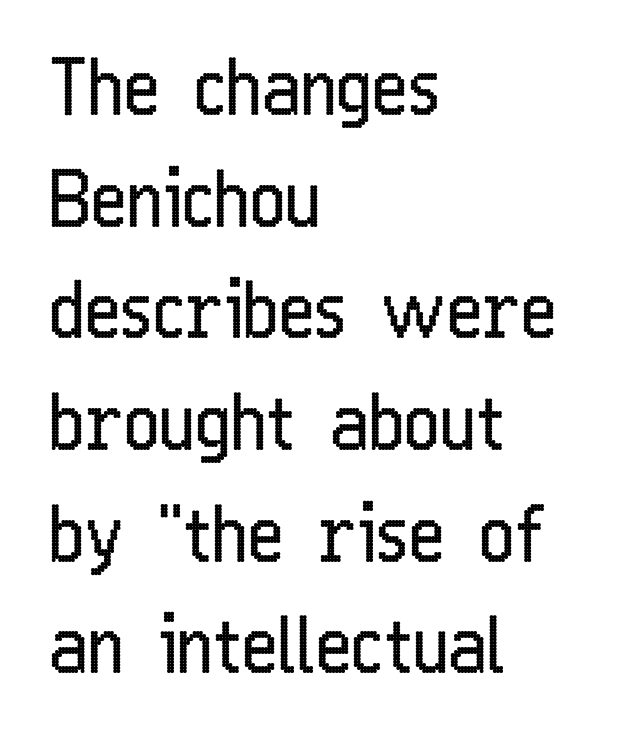
Q: Is the text bold? A: No.
Q: Is the text italic (slanted)? A: No, it is upright.
Q: Is the typeface a serif or a sans-serif typeface? A: Sans-serif.
Q: Is the text underlined? A: No.
Q: How is the paragraph aligned? A: Left-aligned.
Q: Is the spacing between letters normal or unusually wide? A: Normal.
Q: Is the spacing between lines tight, normal or loose? A: Normal.
Q: Width (condensed, normal, or wide)? A: Condensed.
Q: Stroke contrast? A: Low.
Q: x-height? A: Medium.
Q: Monospaced? A: No.
